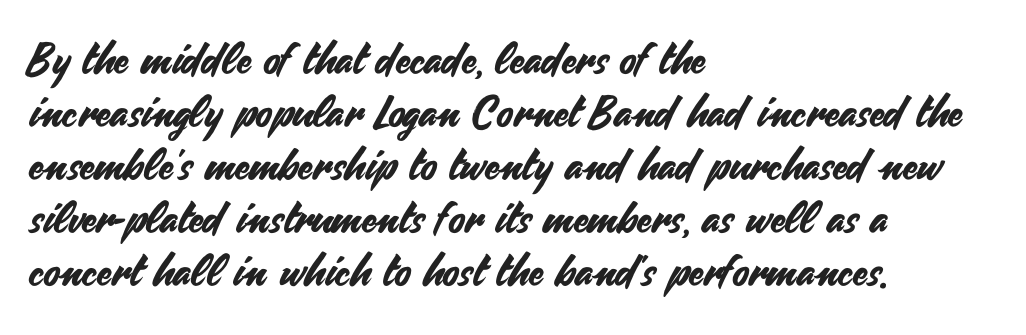
Inter-character spacing is left at the font's built-in metrics. The lines are quadded left. The words here are not underlined. I'd call this a sans setting — the letters go barefoot. Spacing verdict: proportional, widths tailored to each character.
